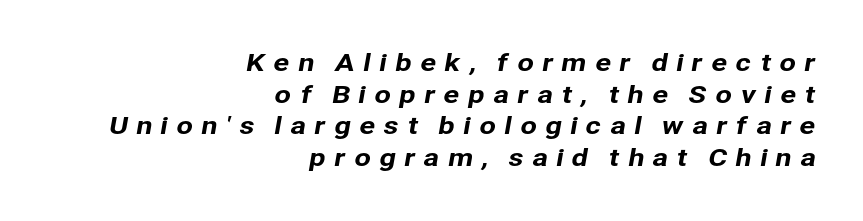
The image shows 24 px text type; set right-aligned, normal line spacing (1.32x), unusually wide letter spacing (+0.33 em), not underlined.
